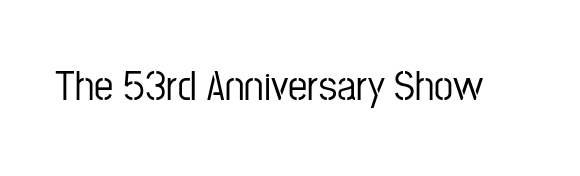
Spacing verdict: proportional, widths tailored to each character. The face used here is a sans, in the tradition of grotesques and geometrics. Every stem runs plumb, perpendicular to the baseline. Default kerning and tracking; the words read as compact shapes. Quick note: underline off.
